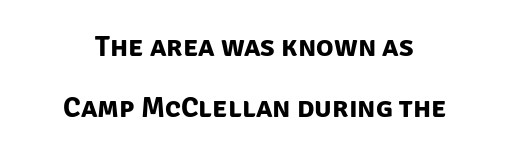
The image shows 29 px bold sans-serif type; set centered, loose line spacing (2.09x), normal letter spacing, not underlined; low stroke contrast and a large x-height.
